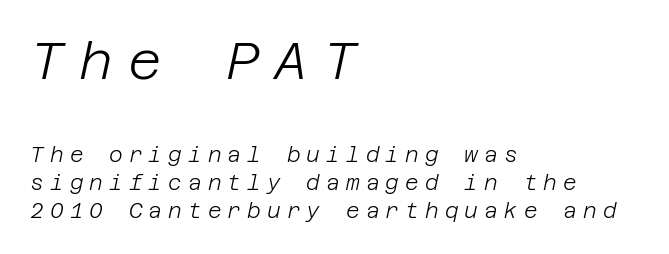
Horizontal alignment here is leftward, the default for most running prose. The text carries the slant typical of an italic or oblique font. Which chunk is bigger? The first one — the top block dwarfs the bottom. Substantial extra tracking has been applied to these lines. Counters stay open thanks to moderate or lighter strokes.
